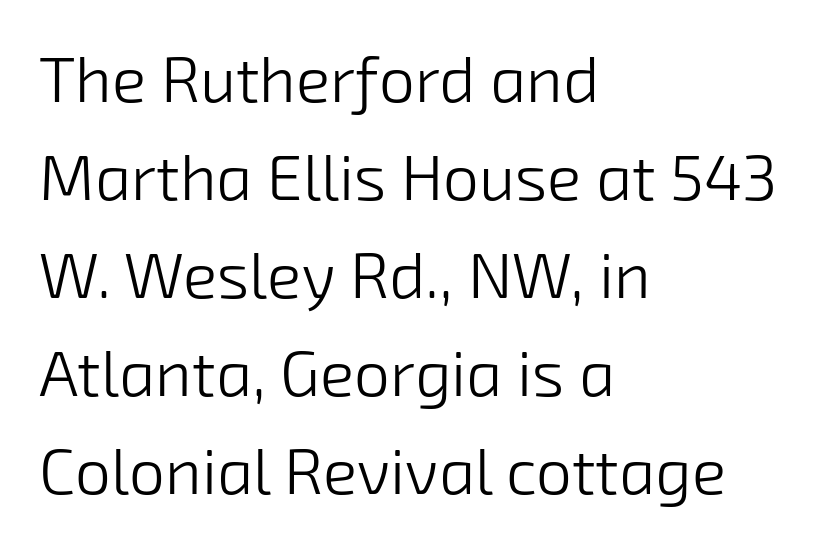
The image shows 64 px light sans-serif type; set left-aligned, normal line spacing (1.53x), normal letter spacing, not underlined; low stroke contrast and a medium x-height.
